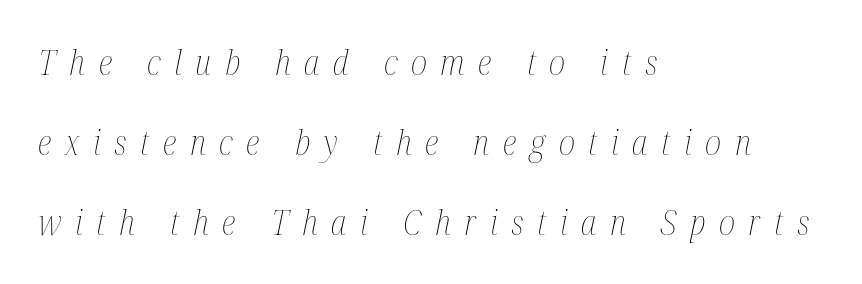
{"italic": "yes", "lean": "right", "slant_degrees": 12, "bold": "no", "weight": "thin", "width": "condensed", "stroke_contrast": "medium", "x_height": "medium", "monospaced": "no", "underline": "no", "align": "left", "line_spacing": "loose", "line_spacing_ratio": 2.36, "letter_spacing": "wide", "letter_spacing_em": 0.4, "glyph_px": 34}
